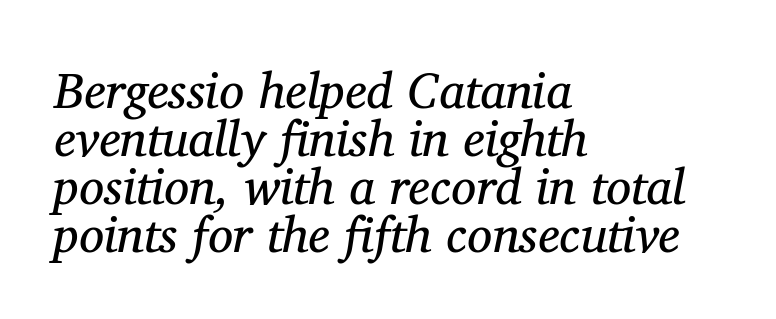
The image shows 50 px regular-weight serif type, italic (leaning right); set left-aligned, tight line spacing (0.96x), normal letter spacing, not underlined; medium stroke contrast and a medium x-height.
